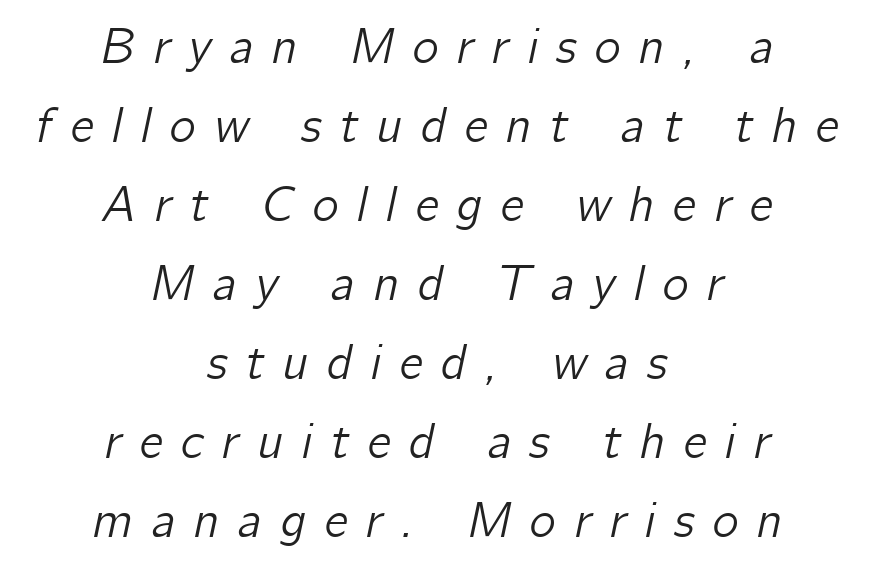
The image shows 50 px text type, italic (leaning right); set centered, normal line spacing (1.58x), unusually wide letter spacing (+0.36 em), not underlined; low stroke contrast and a medium x-height.
